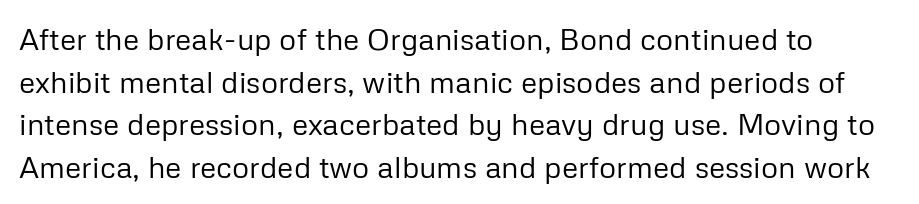
Q: Is the text bold? A: No.
Q: Is the text italic (slanted)? A: No, it is upright.
Q: Is the typeface a serif or a sans-serif typeface? A: Sans-serif.
Q: Is the text underlined? A: No.
Q: Is the spacing between letters normal or unusually wide? A: Normal.
Q: Is the spacing between lines tight, normal or loose? A: Normal.
Q: Width (condensed, normal, or wide)? A: Normal.
Q: Stroke contrast? A: Low.
Q: x-height? A: Medium.
Q: Monospaced? A: No.
